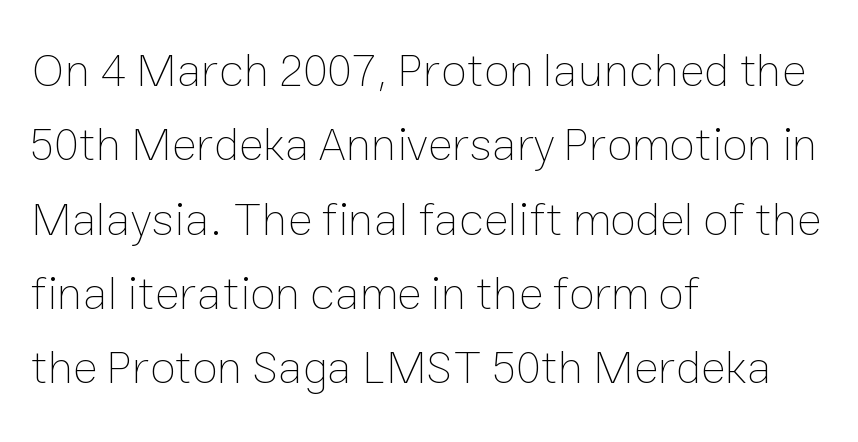
Q: Is the text bold? A: No.
Q: Is the text italic (slanted)? A: No, it is upright.
Q: Is the text underlined? A: No.
Q: How is the paragraph aligned? A: Left-aligned.
Q: Is the spacing between letters normal or unusually wide? A: Normal.
Q: Is the spacing between lines tight, normal or loose? A: Normal.
Q: Width (condensed, normal, or wide)? A: Normal.
Q: Stroke contrast? A: Low.
Q: x-height? A: Medium.
Q: Monospaced? A: No.
